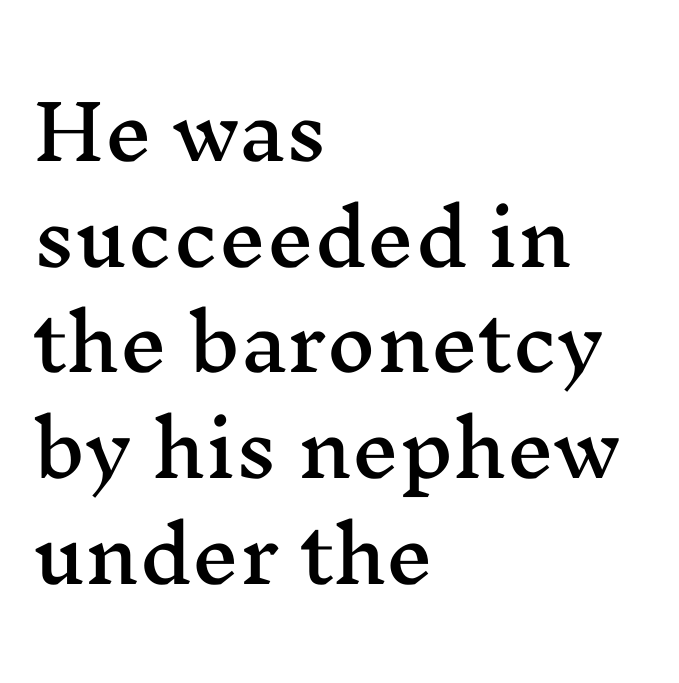
Rule under the text: the space is simply empty. Italic? Not at all — the glyphs are vertical. This block has exactly the height ordinary leading produces. In CSS terms this would be text-align: left. Standard letterfit; no display-style spreading of the glyphs.
